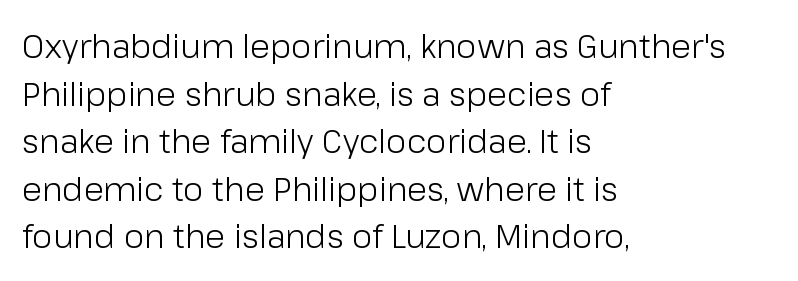
The image shows 33 px light sans-serif type, upright; set left-aligned, normal line spacing (1.44x), normal letter spacing, not underlined; low stroke contrast and a medium x-height.
